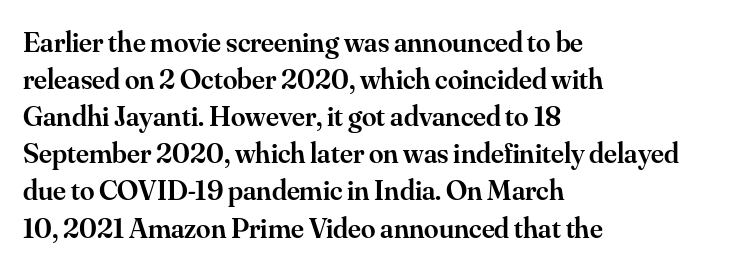
Q: Is the text bold? A: Semi-bold.
Q: Is the text italic (slanted)? A: No, it is upright.
Q: Is the typeface a serif or a sans-serif typeface? A: Serif.
Q: Is the text underlined? A: No.
Q: How is the paragraph aligned? A: Left-aligned.
Q: Is the spacing between letters normal or unusually wide? A: Normal.
Q: Is the spacing between lines tight, normal or loose? A: Normal.
Q: Width (condensed, normal, or wide)? A: Normal.
Q: Stroke contrast? A: Medium.
Q: x-height? A: Small.
Q: Monospaced? A: No.
